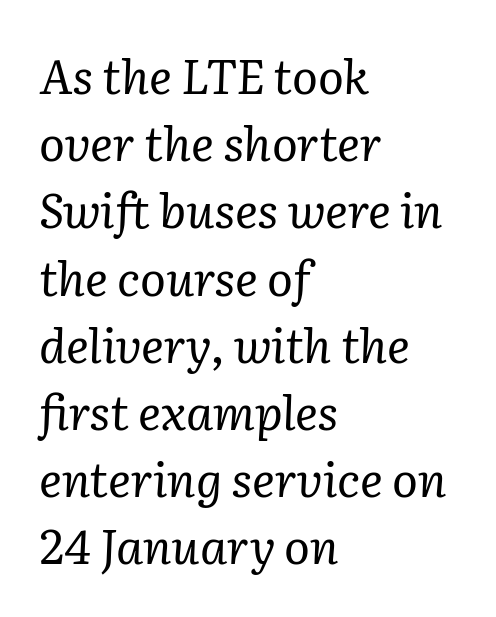
Spacing between characters is what you'd get straight out of the box. Vertically, the passage feels balanced, rows spaced as you'd expect. The designer went with a serif here, giving each stem small feet. Line starts are locked; line ends wander. Lines of text with bare space underneath. Ink coverage per letter is moderate at most.
